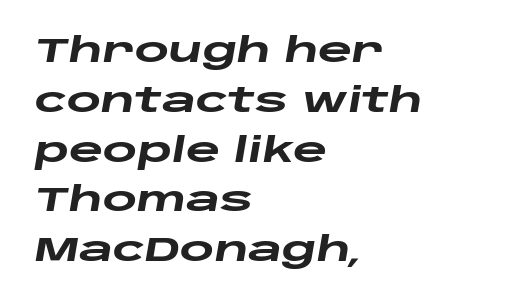
Q: Is the text bold? A: Yes.
Q: Is the text italic (slanted)? A: Yes, it leans right by about 10 degrees.
Q: Is the text underlined? A: No.
Q: How is the paragraph aligned? A: Left-aligned.
Q: Is the spacing between letters normal or unusually wide? A: Normal.
Q: Is the spacing between lines tight, normal or loose? A: Normal.
Q: Width (condensed, normal, or wide)? A: Wide.
Q: Stroke contrast? A: Low.
Q: x-height? A: Large.
Q: Monospaced? A: No.
